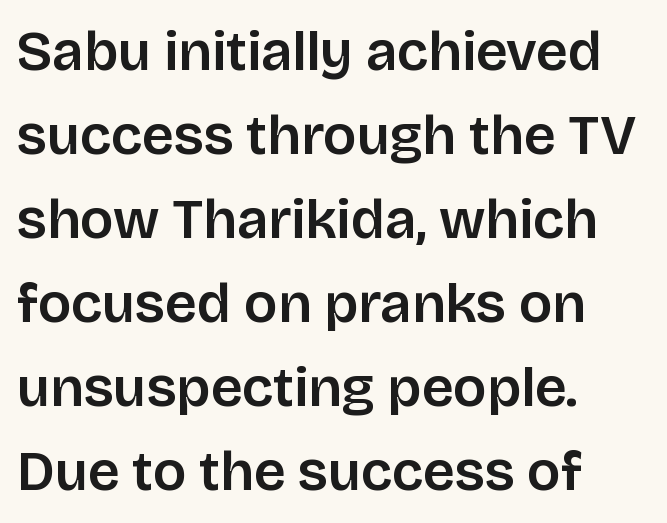
{"serif": "no", "italic": "no", "width": "normal", "stroke_contrast": "low", "x_height": "large", "monospaced": "no", "underline": "no", "align": "left", "line_spacing": "normal", "line_spacing_ratio": 1.5, "letter_spacing": "normal", "letter_spacing_em": 0.0, "glyph_px": 56}
